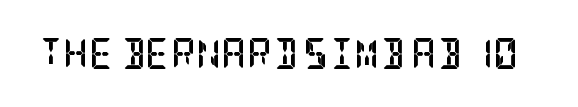
Characters follow at the spacing the type designer built in. Every stem runs plumb, perpendicular to the baseline. Old-style or modern, the face here clearly has serifs. Plain, unruled lines of type. Students, this is bold: see how much ink each stroke carries.
